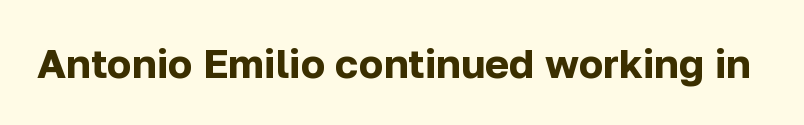
The image shows 41 px bold sans-serif type, upright; set normal letter spacing, not underlined; low stroke contrast and a medium x-height.
